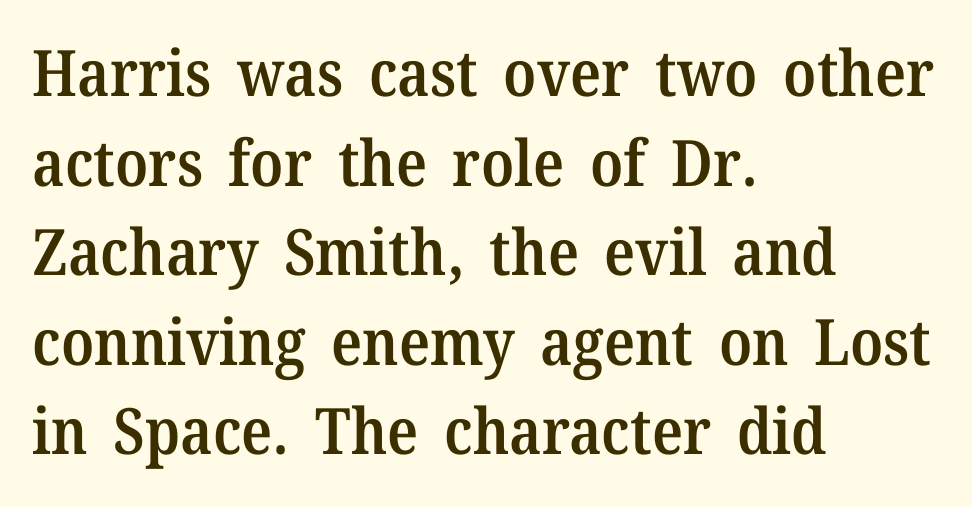
{"serif": "yes", "italic": "no", "bold": "semi", "weight": "semibold", "width": "normal", "stroke_contrast": "medium", "x_height": "medium", "monospaced": "no", "underline": "no", "align": "left", "line_spacing": "normal", "line_spacing_ratio": 1.4, "letter_spacing": "normal", "letter_spacing_em": 0.0, "glyph_px": 64}
